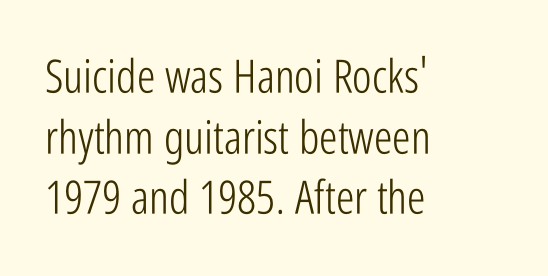
Q: Is the text bold? A: No.
Q: Is the text italic (slanted)? A: No, it is upright.
Q: Is the typeface a serif or a sans-serif typeface? A: Sans-serif.
Q: Is the text underlined? A: No.
Q: How is the paragraph aligned? A: Left-aligned.
Q: Is the spacing between letters normal or unusually wide? A: Normal.
Q: Is the spacing between lines tight, normal or loose? A: Normal.
Q: Width (condensed, normal, or wide)? A: Condensed.
Q: Stroke contrast? A: Low.
Q: x-height? A: Medium.
Q: Monospaced? A: No.
